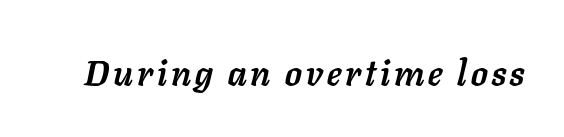
Q: Is the text bold? A: Yes.
Q: Is the text italic (slanted)? A: Yes, it leans right by about 11 degrees.
Q: Is the text underlined? A: No.
Q: Width (condensed, normal, or wide)? A: Normal.
Q: Stroke contrast? A: Low.
Q: x-height? A: Medium.
Q: Monospaced? A: No.
